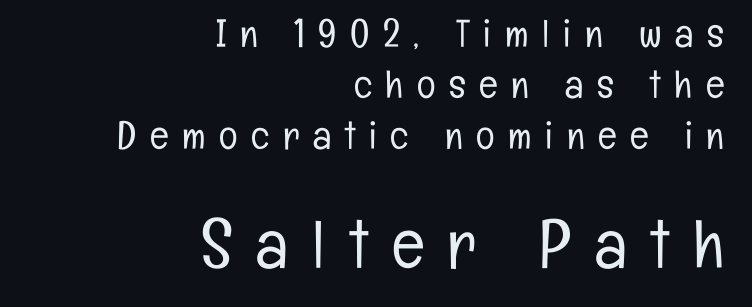
{"serif": "no", "italic": "no", "bold": "no", "weight": "light", "width": "condensed", "stroke_contrast": "low", "x_height": "medium", "monospaced": "no", "underline": "no", "align": "right", "line_spacing": "normal", "line_spacing_ratio": 1.31, "letter_spacing": "wide", "letter_spacing_em": 0.35, "larger_block": "second", "size_ratio": 1.74, "glyph_px": 68}
